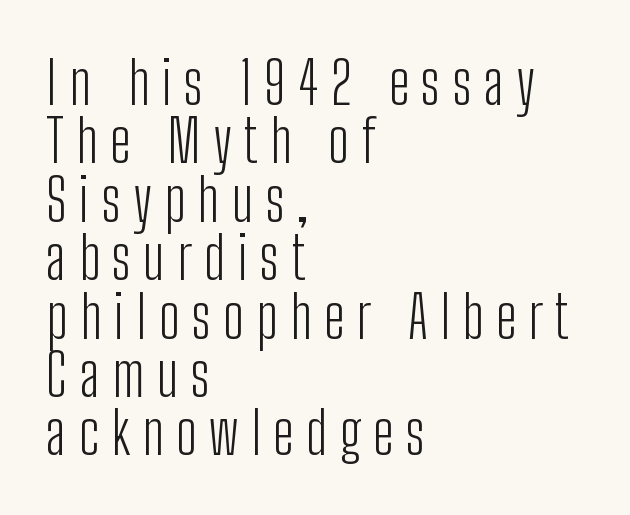
Q: Is the text bold? A: No.
Q: Is the text italic (slanted)? A: No, it is upright.
Q: Is the typeface a serif or a sans-serif typeface? A: Sans-serif.
Q: Is the text underlined? A: No.
Q: How is the paragraph aligned? A: Left-aligned.
Q: Is the spacing between letters normal or unusually wide? A: Unusually wide.
Q: Is the spacing between lines tight, normal or loose? A: Tight.
Q: Width (condensed, normal, or wide)? A: Condensed.
Q: Stroke contrast? A: Low.
Q: x-height? A: Medium.
Q: Monospaced? A: No.
